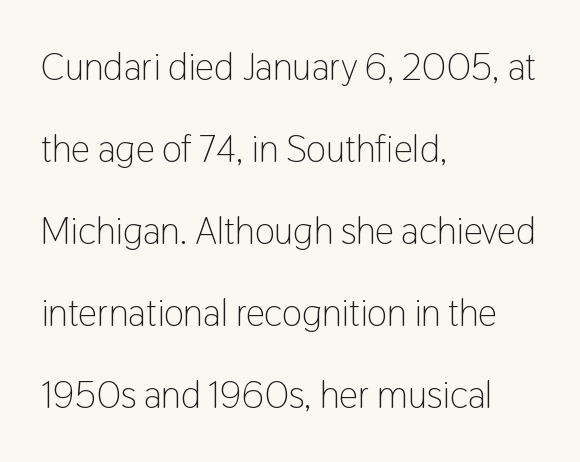
Q: Is the text bold? A: No.
Q: Is the text italic (slanted)? A: No, it is upright.
Q: Is the typeface a serif or a sans-serif typeface? A: Sans-serif.
Q: Is the text underlined? A: No.
Q: How is the paragraph aligned? A: Left-aligned.
Q: Is the spacing between letters normal or unusually wide? A: Normal.
Q: Is the spacing between lines tight, normal or loose? A: Loose.
Q: Width (condensed, normal, or wide)? A: Condensed.
Q: Stroke contrast? A: Low.
Q: x-height? A: Medium.
Q: Monospaced? A: No.
